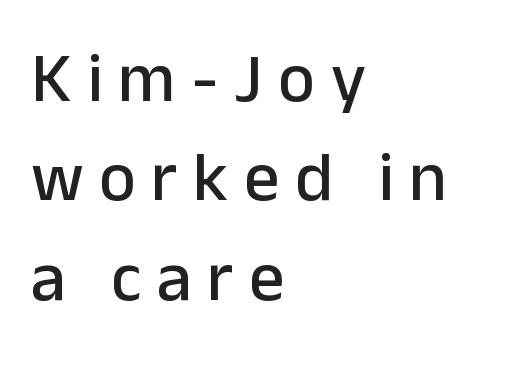
{"serif": "no", "italic": "no", "width": "normal", "stroke_contrast": "low", "x_height": "medium", "monospaced": "no", "underline": "no", "align": "left", "line_spacing": "normal", "line_spacing_ratio": 1.42, "letter_spacing": "wide", "letter_spacing_em": 0.22, "glyph_px": 70}
